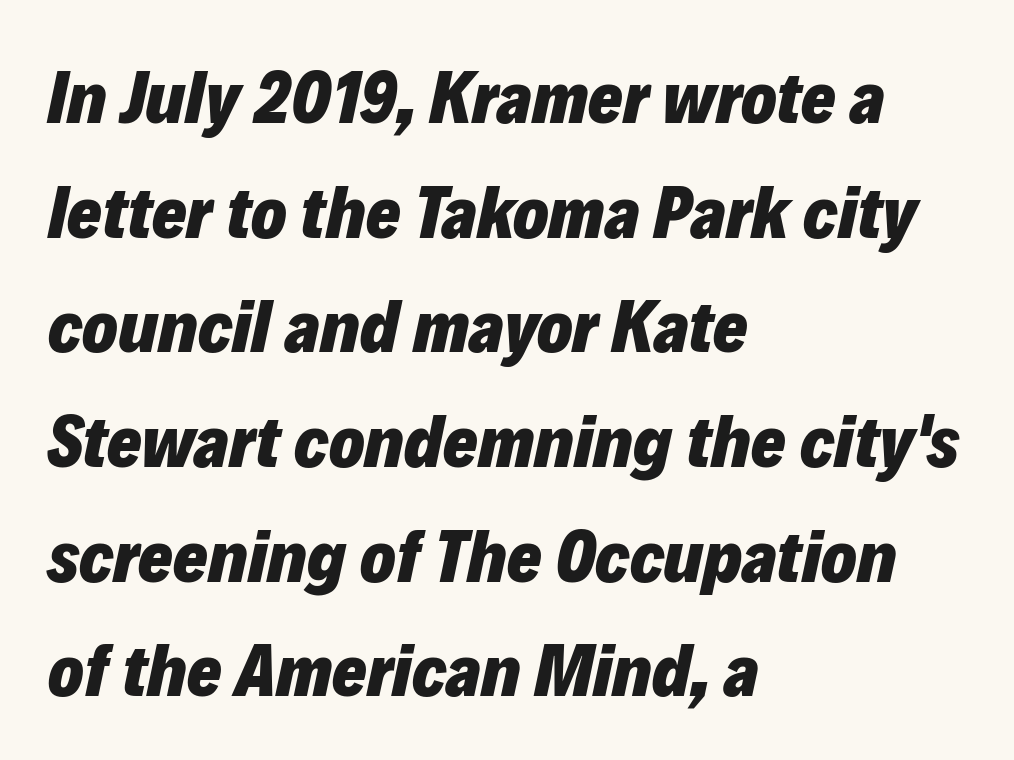
{"italic": "yes", "lean": "right", "slant_degrees": 12, "bold": "yes", "weight": "heavy", "width": "normal", "stroke_contrast": "low", "x_height": "medium", "monospaced": "no", "underline": "no", "align": "left", "line_spacing": "normal", "line_spacing_ratio": 1.55, "letter_spacing": "normal", "letter_spacing_em": 0.0, "glyph_px": 74}
